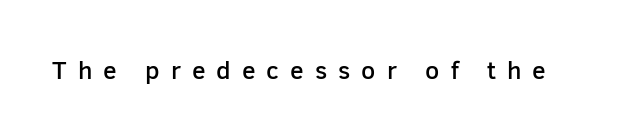
The strip under each line holds only bare page. Slightly chunky letters — semibold, I'd say, not full bold. Do the letters lean? They stand straight. How are the letters spaced? Widely, with obvious added tracking.
